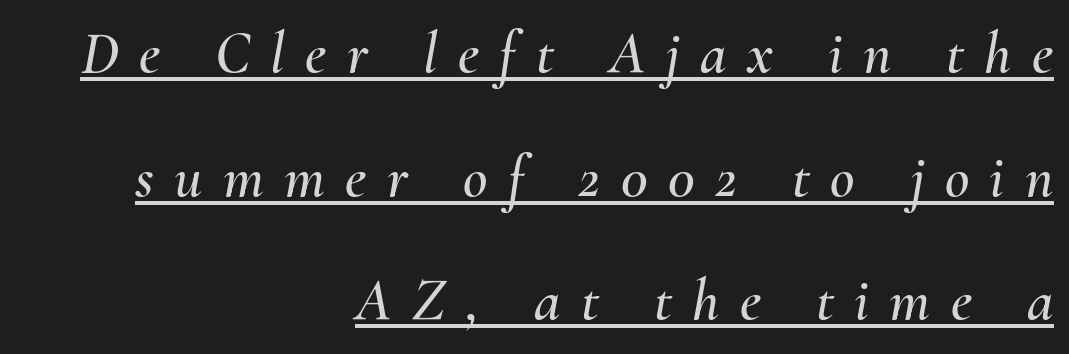
The paragraph has a hard right edge and a soft left edge. It's the slanting kind of type. In terms of leading, this rendering errs on the spacious side. Here the designer chose a conventional face with non-uniform glyph widths.
